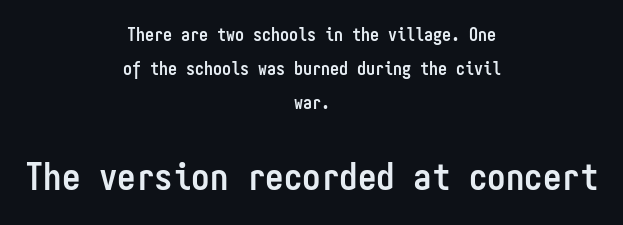
The image shows 37 px semibold, condensed sans-serif type, upright, monospaced; set centered, line spacing 1.88x, normal letter spacing, not underlined; the second (bottom) block is 2.06x larger; low stroke contrast and a medium x-height.
